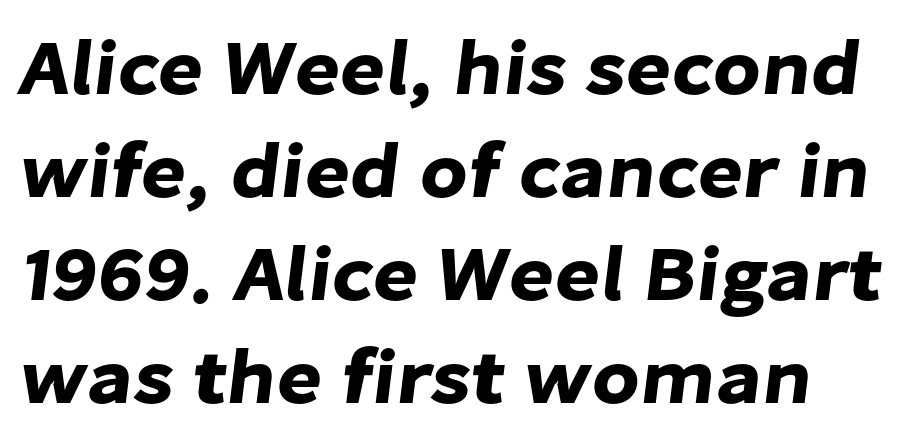
The image shows 78 px sans-serif type; set normal line spacing (1.32x), normal letter spacing, not underlined; low stroke contrast and a medium x-height.
